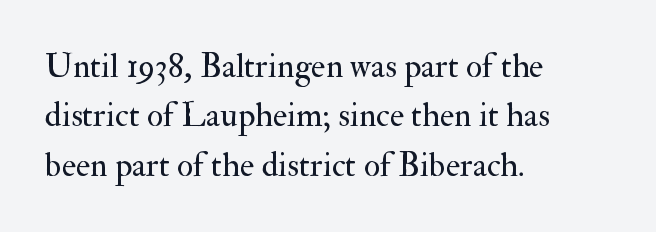
The font is comparable to plain body text, perhaps lighter. This block has exactly the height ordinary leading produces. Check the space under the baseline: it is left empty. Where is the straight margin? On the left.
